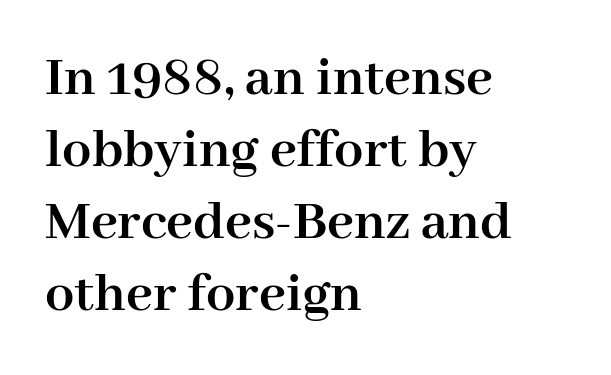
{"serif": "yes", "italic": "no", "bold": "yes", "weight": "semibold", "width": "normal", "stroke_contrast": "high", "x_height": "medium", "monospaced": "no", "underline": "no", "align": "left", "line_spacing_ratio": 1.24, "letter_spacing": "normal", "letter_spacing_em": 0.0, "glyph_px": 58}
